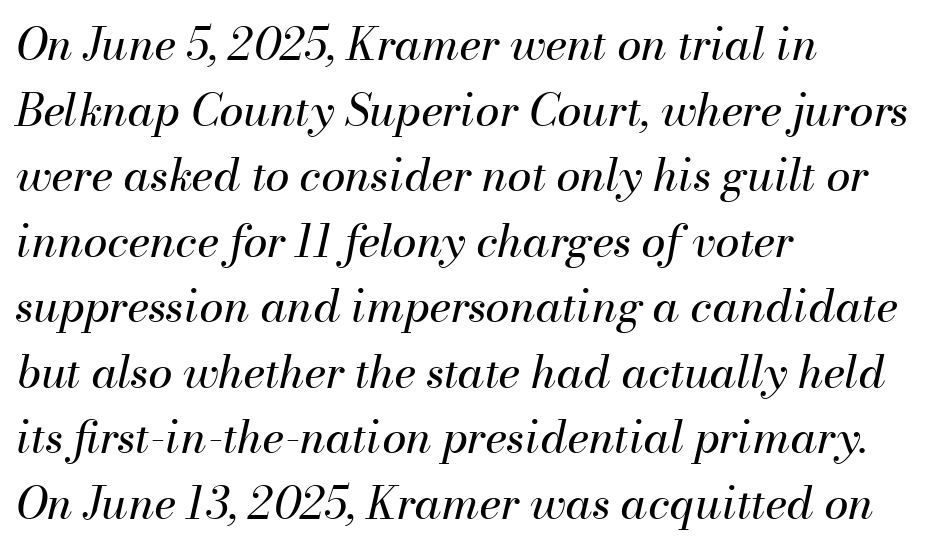
The image shows 44 px regular-weight type, italic (leaning right); set left-aligned, normal line spacing (1.49x), normal letter spacing, not underlined; medium stroke contrast and a small x-height.
